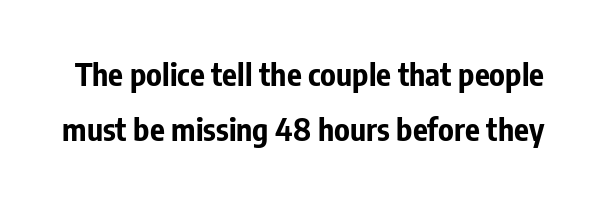
The image shows 31 px bold, condensed sans-serif type, upright; set line spacing 1.78x, normal letter spacing, not underlined; low stroke contrast and a medium x-height.
